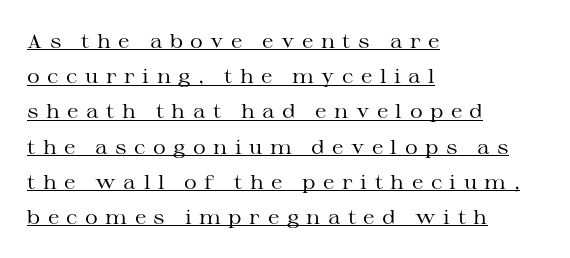
Vertical strokes here are truly vertical. This sample carries an underscore along the baseline area. Stroke mass is kept to a normal reading level or below. The lines in this sample share a left origin and differ only in where they stop.
